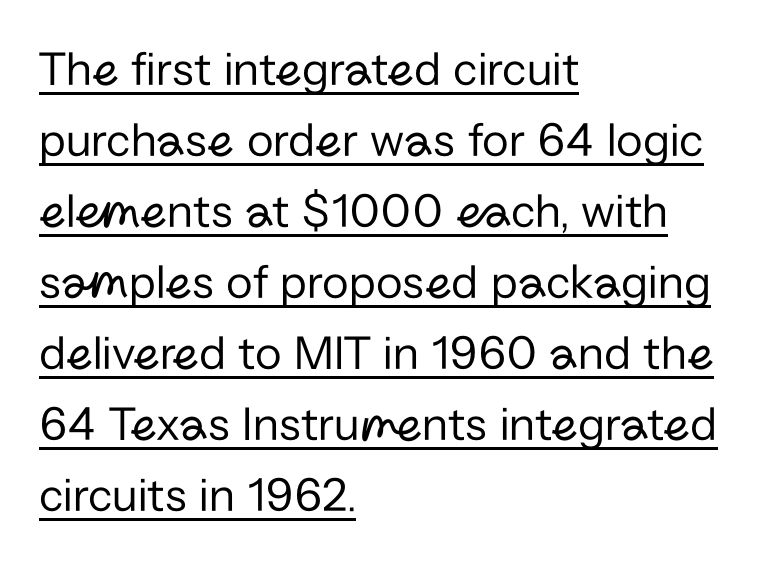
Q: Is the text bold? A: No.
Q: Is the text italic (slanted)? A: No, it is upright.
Q: Is the typeface a serif or a sans-serif typeface? A: Sans-serif.
Q: Is the text underlined? A: Yes.
Q: How is the paragraph aligned? A: Left-aligned.
Q: Is the spacing between letters normal or unusually wide? A: Normal.
Q: Is the spacing between lines tight, normal or loose? A: Normal.
Q: Width (condensed, normal, or wide)? A: Normal.
Q: Stroke contrast? A: Low.
Q: x-height? A: Medium.
Q: Monospaced? A: No.
